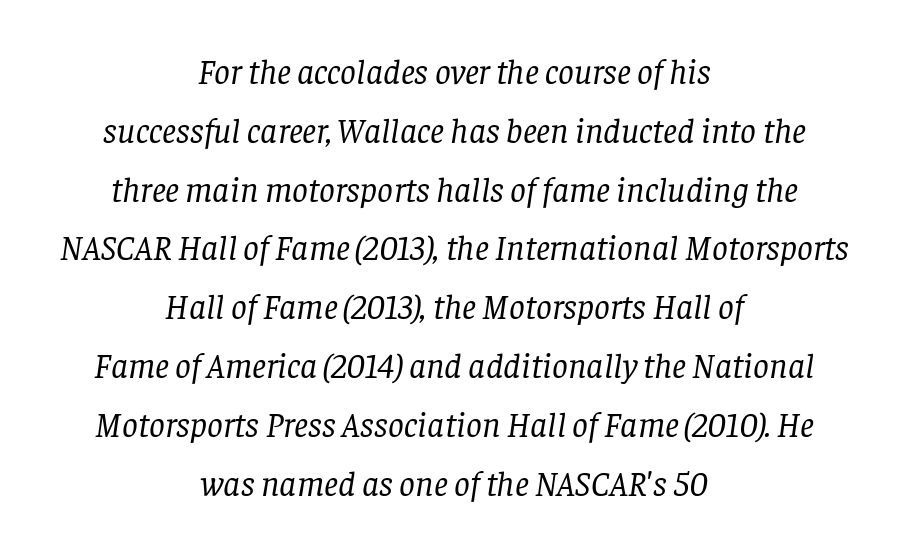
Honestly, the letter spacing is just normal — you wouldn't notice it. Does the copy run flush right? No — it is centered line by line. Looking at the ascenders, they clearly lean. This sample has the flowing, uneven cadence of proportional lettering.
